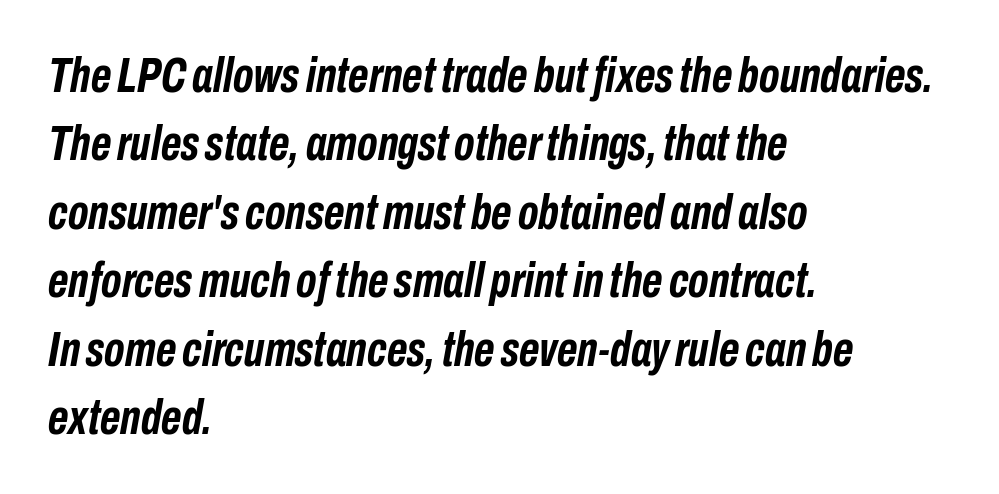
{"italic": "yes", "lean": "right", "slant_degrees": 10, "bold": "yes", "weight": "semibold", "width": "condensed", "stroke_contrast": "low", "x_height": "medium", "monospaced": "no", "underline": "no", "align": "left", "line_spacing": "normal", "line_spacing_ratio": 1.37, "letter_spacing": "normal", "letter_spacing_em": 0.0, "glyph_px": 50}
